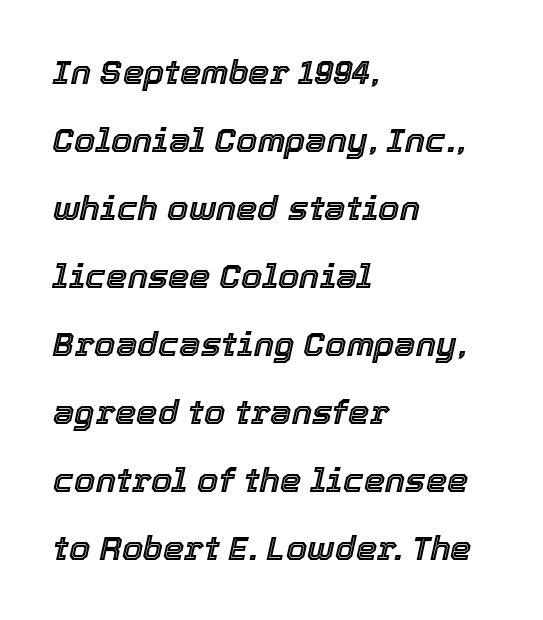
The image shows 34 px text type, italic (leaning right); set left-aligned, loose line spacing (2.0x), normal letter spacing, not underlined; a medium x-height.
